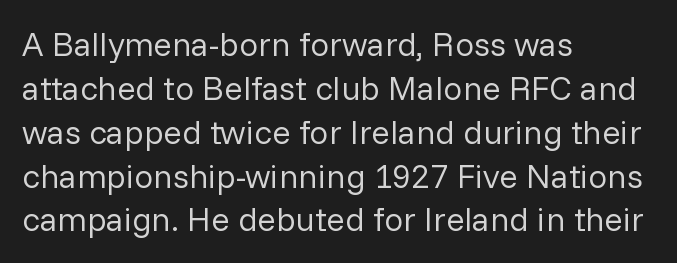
{"serif": "no", "italic": "no", "bold": "no", "weight": "regular", "width": "normal", "stroke_contrast": "low", "x_height": "medium", "monospaced": "no", "underline": "no", "align": "left", "line_spacing": "normal", "line_spacing_ratio": 1.29, "letter_spacing": "normal", "letter_spacing_em": 0.0, "glyph_px": 34}
